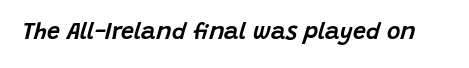
Q: Is the text italic (slanted)? A: Yes, it leans right by about 15 degrees.
Q: Is the text underlined? A: No.
Q: Is the spacing between letters normal or unusually wide? A: Normal.
